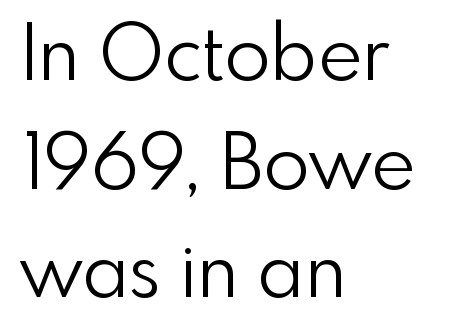
{"serif": "no", "italic": "no", "bold": "no", "weight": "light", "width": "normal", "x_height": "small", "monospaced": "no", "underline": "no", "align": "left", "line_spacing": "normal", "line_spacing_ratio": 1.43, "letter_spacing": "normal", "letter_spacing_em": 0.0, "glyph_px": 76}
